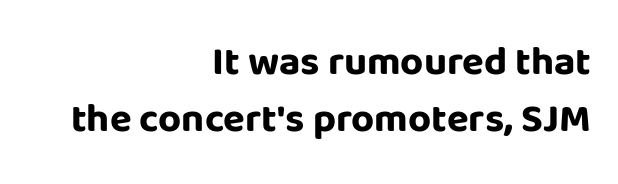
A normal amount of white space separates one row of letters from the next. Here the designer chose a conventional face with non-uniform glyph widths. To sum up the face: it is a sans, with no serifs. Check the space under the baseline: it is left empty. This sample uses plain, unmodified letter spacing. The strokes are fattened all the way to bold.
